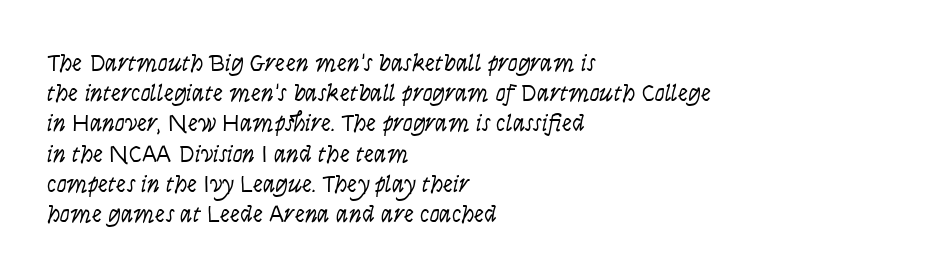
The image shows 25 px text type, italic (leaning right); set left-aligned, line spacing 1.21x, normal letter spacing, not underlined.
